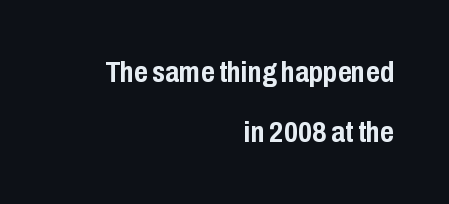
Varying glyph widths throughout — classic text-font behaviour. No feet cap the strokes, marking this as sans-serif type. Look at the stroke-to-counter ratio: heavy, a bold. Successive baselines arrive slowly, with a big drop between each.
